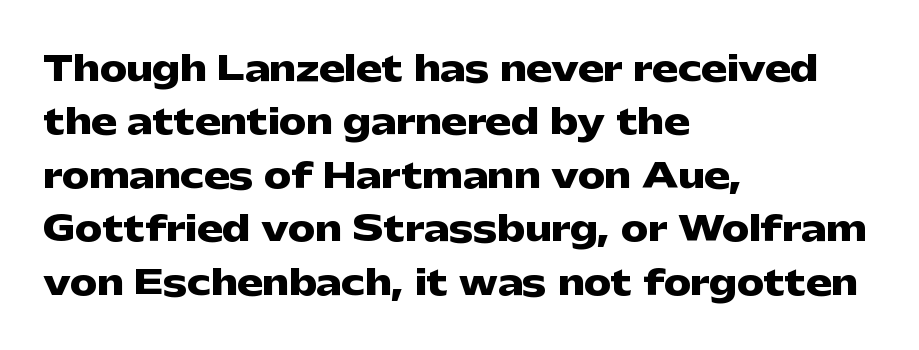
{"serif": "no", "italic": "no", "bold": "yes", "weight": "heavy", "width": "wide", "stroke_contrast": "low", "x_height": "medium", "monospaced": "no", "underline": "no", "align": "left", "line_spacing": "normal", "line_spacing_ratio": 1.57, "letter_spacing": "normal", "letter_spacing_em": 0.0, "glyph_px": 34}
